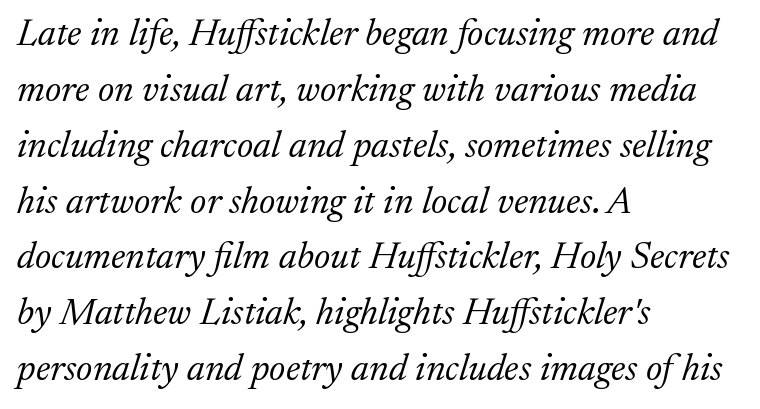
{"serif": "yes", "italic": "yes", "lean": "right", "slant_degrees": 17, "bold": "no", "weight": "light", "width": "normal", "stroke_contrast": "low", "x_height": "medium", "monospaced": "no", "underline": "no", "align": "left", "line_spacing": "normal", "line_spacing_ratio": 1.47, "letter_spacing": "normal", "letter_spacing_em": 0.0, "glyph_px": 38}
